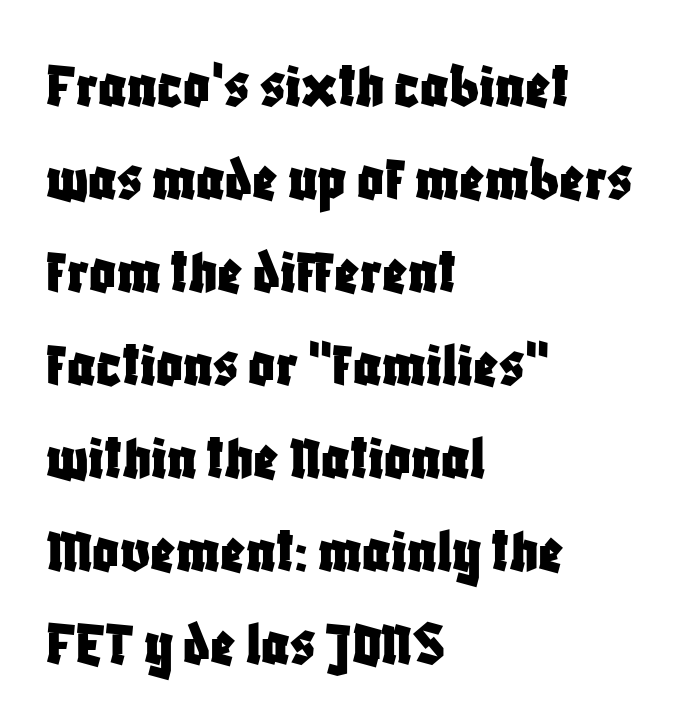
{"serif": "no", "italic": "no", "width": "condensed", "stroke_contrast": "low", "x_height": "large", "monospaced": "no", "underline": "no", "align": "left", "line_spacing": "normal", "line_spacing_ratio": 1.43, "letter_spacing": "normal", "letter_spacing_em": 0.0, "glyph_px": 65}
